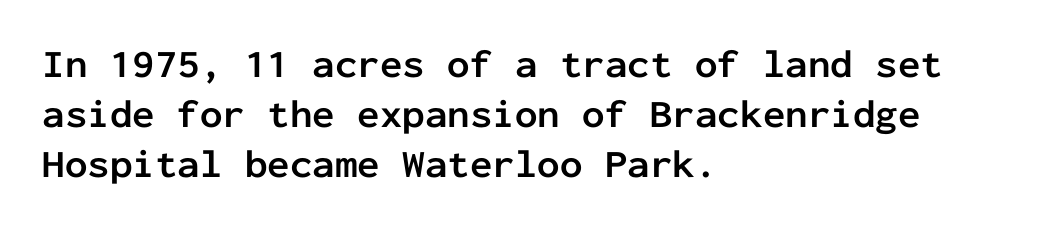
The lines are quadded left. Does the weight exceed regular? Yes, all the way to bold. Here the glyphs are tracked normally, forming tight word shapes. This sample keeps an unexceptional amount of space between lines. Do the characters align in a grid? Yes, the font is monospaced.
